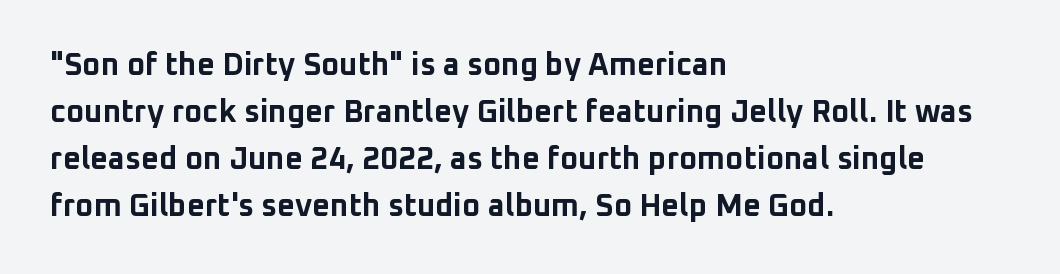
The face used here is proportionally spaced, like ordinary book or web type. Underlining? Definitely not there. The characters look thick and weighty, a clear bold. Characters follow at the spacing the type designer built in. Reading down the block, your eye returns to a fixed left position each line.
